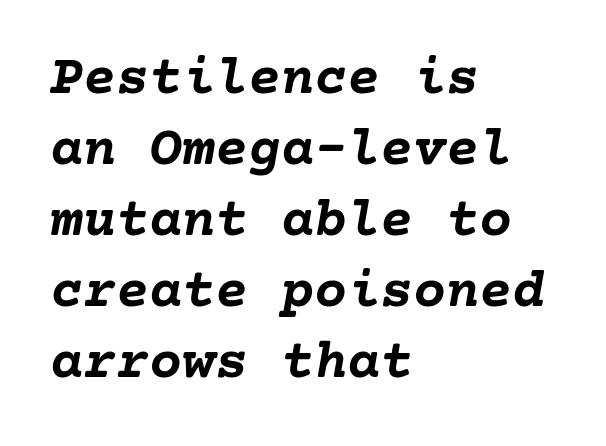
Observe the lean: these are italic letterforms. Reading down the block, your eye returns to a fixed left position each line. No word sits above an underline. This block has exactly the height ordinary leading produces. Is the letter spacing exaggerated? No — it looks like the ordinary default. Heavy, bold letterforms.
